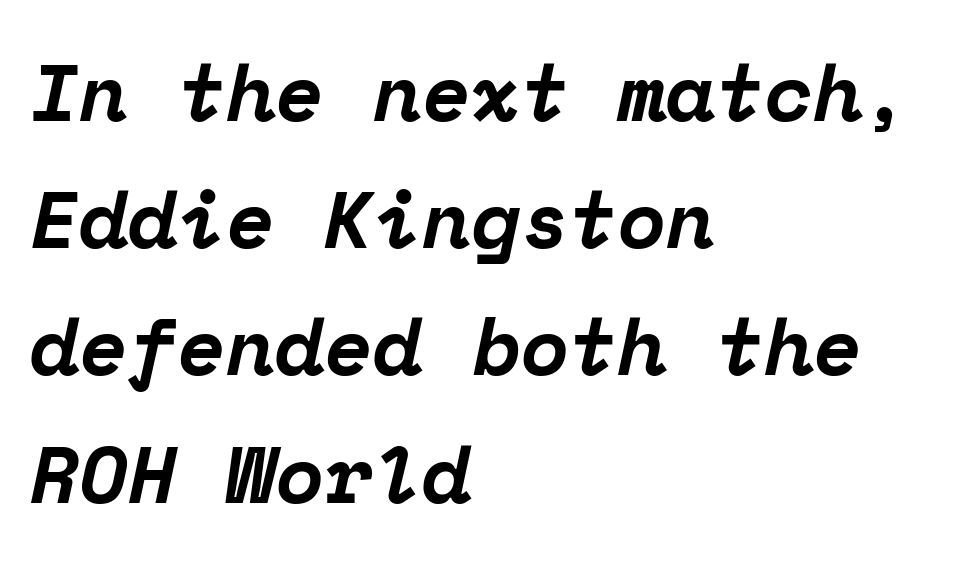
The image shows 80 px bold serif type, italic (leaning right), monospaced; set left-aligned, normal line spacing (1.59x), normal letter spacing, not underlined; low stroke contrast and a medium x-height.
